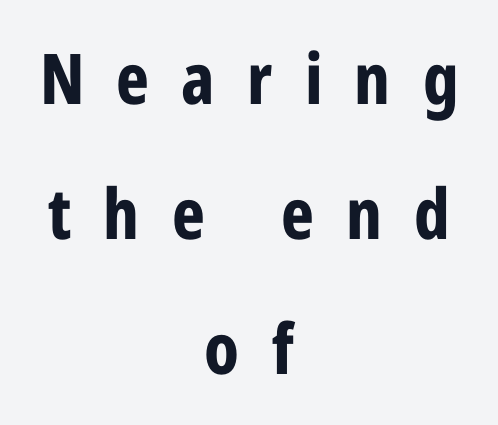
{"serif": "no", "italic": "no", "bold": "yes", "weight": "bold", "width": "condensed", "stroke_contrast": "low", "x_height": "medium", "monospaced": "no", "underline": "no", "align": "center", "line_spacing": "loose", "line_spacing_ratio": 1.93, "letter_spacing": "wide", "letter_spacing_em": 0.46, "glyph_px": 70}
